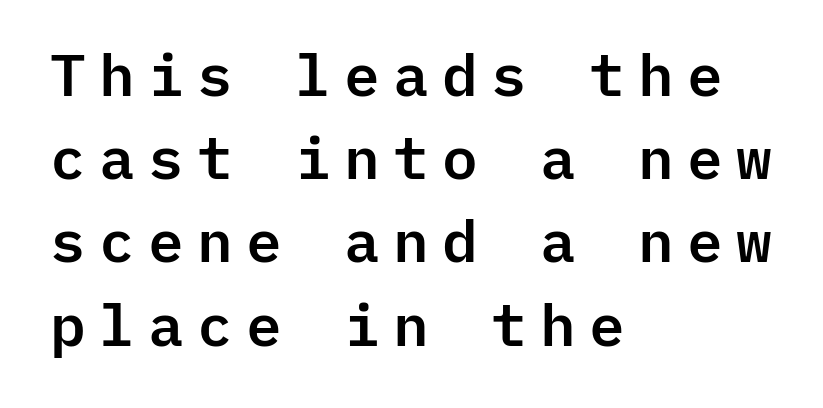
Is this a fixed-width face? Yes — each glyph sits in an identical cell. Type style note: lacks serifs. The line-height multiplier appears to be the usual default. Layout note: lines flush left.
